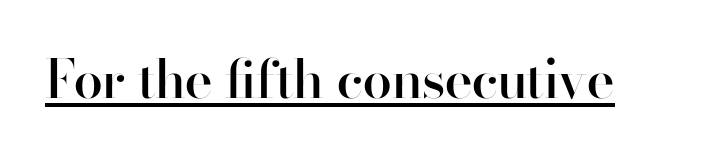
The image shows 53 px semibold sans-serif type, upright; set normal letter spacing, underlined; high stroke contrast and a small x-height.
